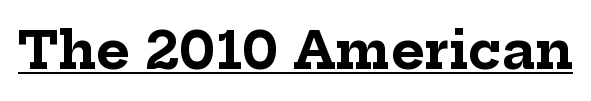
Q: Is the text bold? A: Yes.
Q: Is the text italic (slanted)? A: No, it is upright.
Q: Is the typeface a serif or a sans-serif typeface? A: Serif.
Q: Is the text underlined? A: Yes.
Q: Is the spacing between letters normal or unusually wide? A: Normal.
Q: Width (condensed, normal, or wide)? A: Normal.
Q: Stroke contrast? A: Low.
Q: x-height? A: Medium.
Q: Monospaced? A: No.
